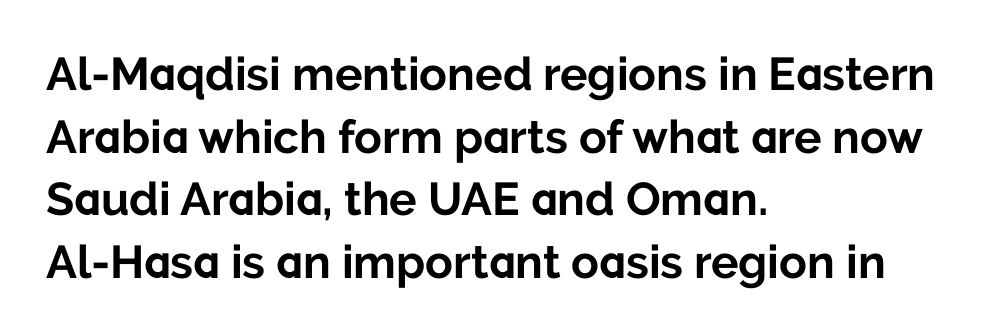
{"serif": "no", "italic": "no", "bold": "yes", "weight": "bold", "width": "normal", "stroke_contrast": "low", "x_height": "medium", "monospaced": "no", "underline": "no", "align": "left", "line_spacing": "normal", "line_spacing_ratio": 1.36, "letter_spacing": "normal", "letter_spacing_em": 0.0, "glyph_px": 46}
